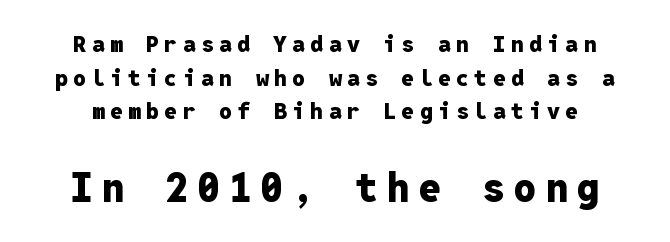
The image shows 40 px heavy sans-serif type, upright, monospaced; set normal line spacing (1.46x), unusually wide letter spacing (+0.23 em), not underlined; the second (bottom) block is 1.74x larger; low stroke contrast and a medium x-height.
